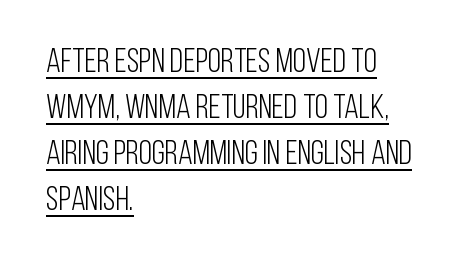
The image shows 34 px light, condensed sans-serif type, upright; set left-aligned, normal line spacing (1.35x), normal letter spacing, underlined; low stroke contrast and a large x-height.
